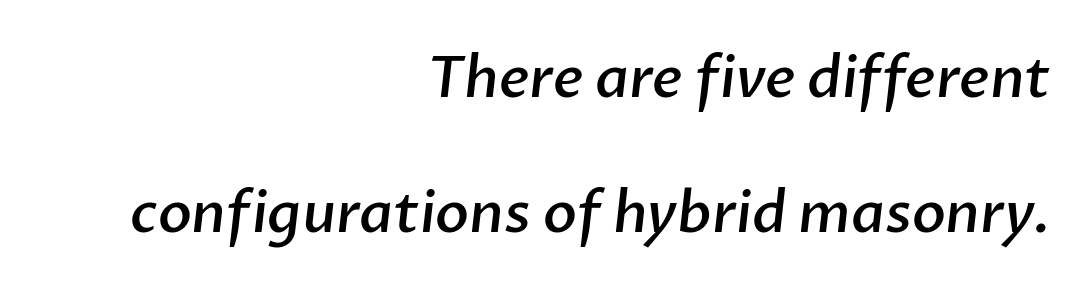
Q: Is the text bold? A: Semi-bold.
Q: Is the typeface a serif or a sans-serif typeface? A: Sans-serif.
Q: Is the text underlined? A: No.
Q: How is the paragraph aligned? A: Right-aligned.
Q: Is the spacing between letters normal or unusually wide? A: Normal.
Q: Is the spacing between lines tight, normal or loose? A: Loose.
Q: Width (condensed, normal, or wide)? A: Normal.
Q: Stroke contrast? A: Low.
Q: x-height? A: Medium.
Q: Monospaced? A: No.
